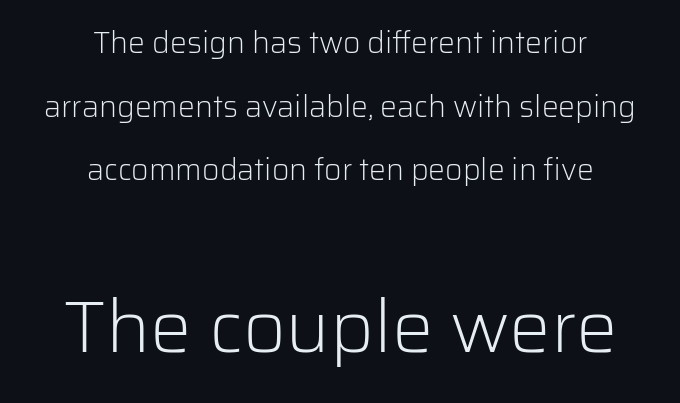
Q: Is the text bold? A: No.
Q: Is the text italic (slanted)? A: No, it is upright.
Q: Is the typeface a serif or a sans-serif typeface? A: Sans-serif.
Q: Is the text underlined? A: No.
Q: How is the paragraph aligned? A: Centered.
Q: Is the spacing between letters normal or unusually wide? A: Normal.
Q: Is the spacing between lines tight, normal or loose? A: Loose.
Q: Which block of text is set in a larger size, the first (top) or the second (bottom)? A: The second (bottom) one.
Q: Width (condensed, normal, or wide)? A: Normal.
Q: Stroke contrast? A: Low.
Q: x-height? A: Medium.
Q: Monospaced? A: No.
